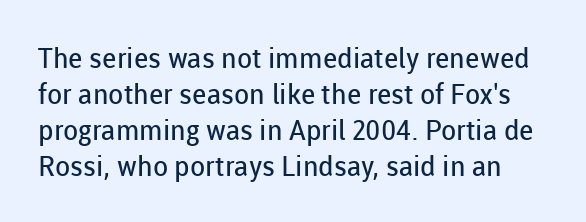
Q: Is the text bold? A: No.
Q: Is the text italic (slanted)? A: No, it is upright.
Q: Is the typeface a serif or a sans-serif typeface? A: Sans-serif.
Q: Is the text underlined? A: No.
Q: Is the spacing between letters normal or unusually wide? A: Normal.
Q: Is the spacing between lines tight, normal or loose? A: Normal.
Q: Width (condensed, normal, or wide)? A: Normal.
Q: Stroke contrast? A: Low.
Q: x-height? A: Medium.
Q: Monospaced? A: No.
